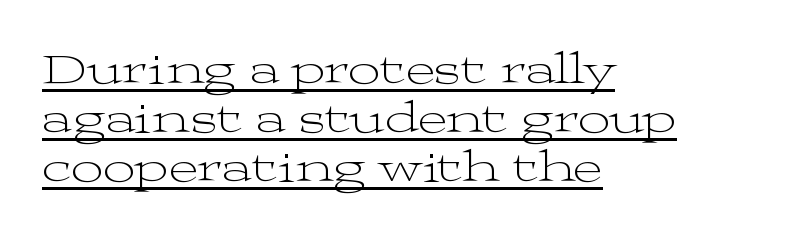
The image shows 45 px light, wide serif type, upright; set left-aligned, tight line spacing (1.09x), normal letter spacing, underlined; medium stroke contrast and a medium x-height.
